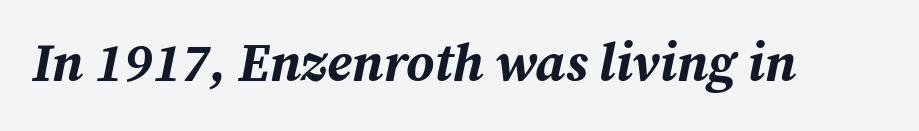
Q: Is the text bold? A: Yes.
Q: Is the text italic (slanted)? A: Yes, it leans right by about 12 degrees.
Q: Is the text underlined? A: No.
Q: Is the spacing between letters normal or unusually wide? A: Normal.
Q: Width (condensed, normal, or wide)? A: Normal.
Q: Stroke contrast? A: Medium.
Q: x-height? A: Medium.
Q: Monospaced? A: No.
